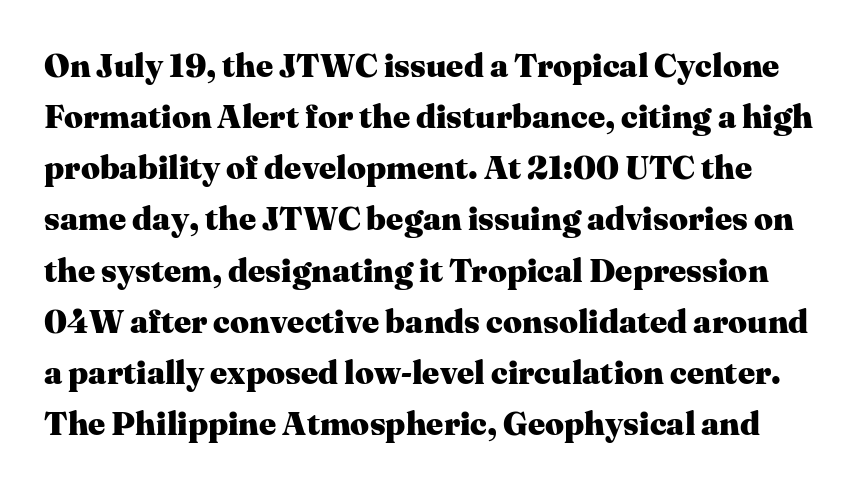
The image shows 33 px heavy serif type, upright; set normal line spacing (1.55x), normal letter spacing, not underlined; medium stroke contrast and a medium x-height.
